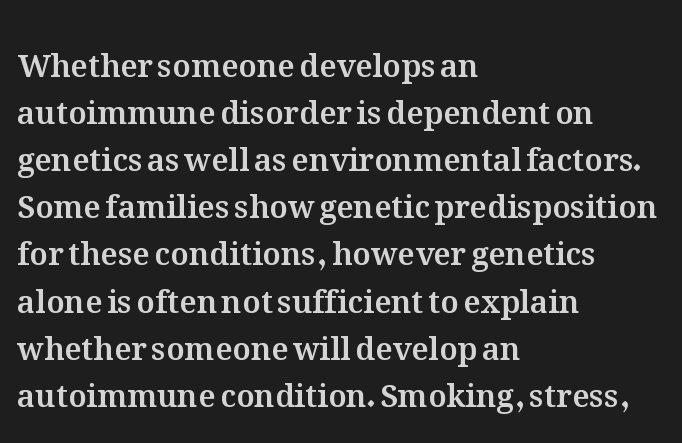
Compared with a centered layout, this one pins lines to the left instead. Just letters on the line, the space beneath them empty. Tracking here is standard; glyphs follow each other at the usual distance. The axis of the letterforms is exactly vertical. Here the designer chose a conventional face with non-uniform glyph widths. Each new line begins a customary step beneath the previous one.
